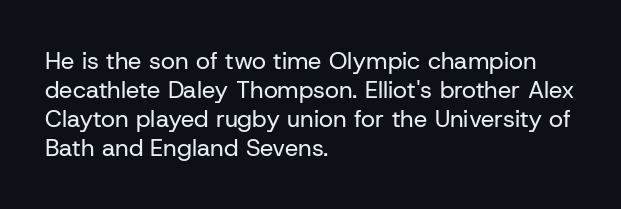
The strokes carry an ordinary text weight at most. Default kerning and tracking; the words read as compact shapes. The gap between lines stays unmarked. Does the lettering tilt? It doesn't — this is upright.
